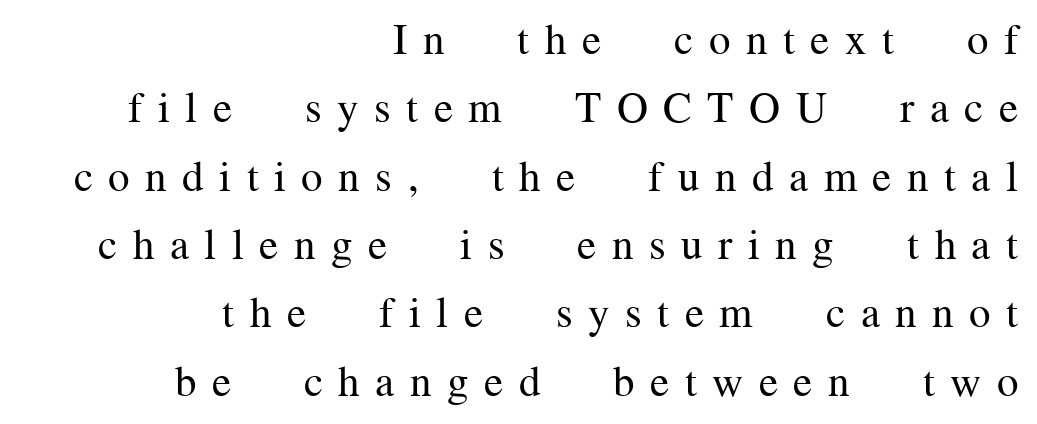
Horizontally, the lines are justified to the trailing edge only. Plain, unruled lines of type. Note the varied advance widths — an 'i' is clearly narrower than an 'm'. Counters stay open thanks to moderate or lighter strokes. The letters stand straight up with perfectly vertical stems. The passage shown stacks its lines at a standard gap.
